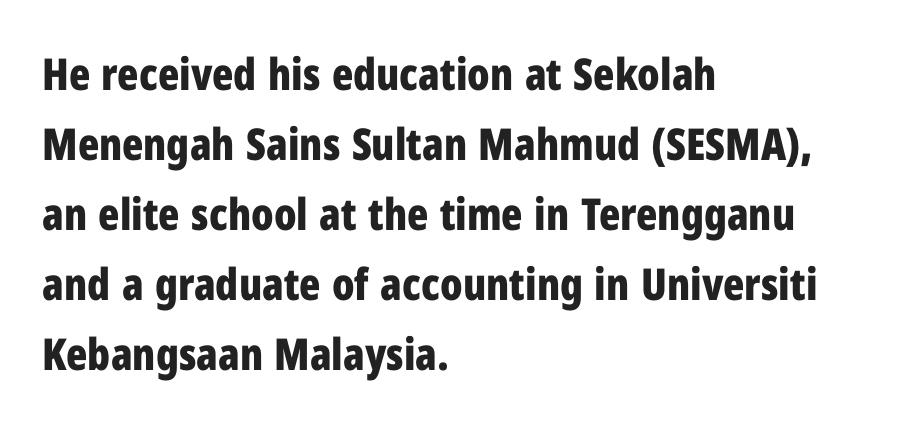
{"serif": "no", "italic": "no", "bold": "yes", "weight": "bold", "width": "condensed", "stroke_contrast": "low", "x_height": "medium", "monospaced": "no", "underline": "no", "align": "left", "line_spacing": "normal", "line_spacing_ratio": 1.59, "letter_spacing": "normal", "letter_spacing_em": 0.0, "glyph_px": 44}
